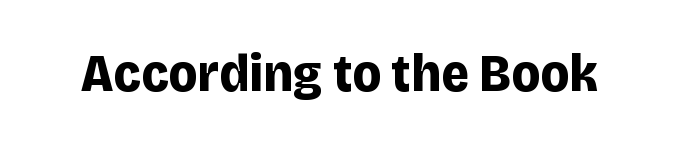
Q: Is the text bold? A: Yes.
Q: Is the text italic (slanted)? A: No, it is upright.
Q: Is the typeface a serif or a sans-serif typeface? A: Sans-serif.
Q: Is the text underlined? A: No.
Q: Is the spacing between letters normal or unusually wide? A: Normal.
Q: Width (condensed, normal, or wide)? A: Normal.
Q: Stroke contrast? A: Low.
Q: x-height? A: Large.
Q: Monospaced? A: No.
